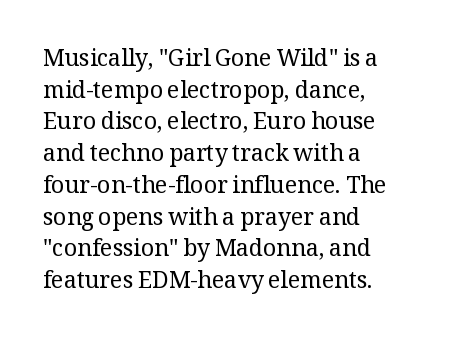
{"italic": "no", "bold": "no", "underline": "no", "align": "left", "line_spacing": "normal", "line_spacing_ratio": 1.38, "letter_spacing": "normal", "letter_spacing_em": 0.0, "glyph_px": 23}
